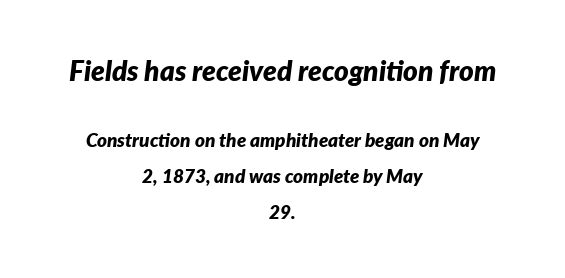
Q: Is the text bold? A: Yes.
Q: Is the text italic (slanted)? A: Yes, it leans right by about 7 degrees.
Q: Is the text underlined? A: No.
Q: How is the paragraph aligned? A: Centered.
Q: Is the spacing between letters normal or unusually wide? A: Normal.
Q: Which block of text is set in a larger size, the first (top) or the second (bottom)? A: The first (top) one.
Q: Width (condensed, normal, or wide)? A: Normal.
Q: Stroke contrast? A: Low.
Q: x-height? A: Medium.
Q: Monospaced? A: No.
